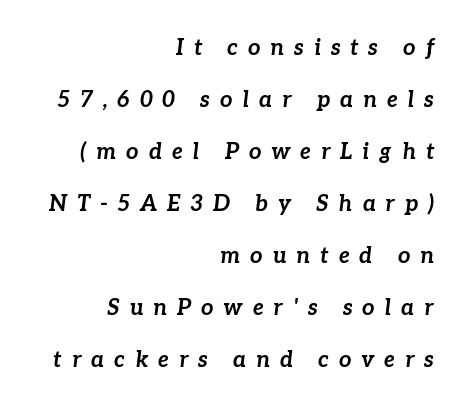
Q: Is the text bold? A: Yes.
Q: Is the text italic (slanted)? A: Yes, it leans right by about 7 degrees.
Q: Is the text underlined? A: No.
Q: How is the paragraph aligned? A: Right-aligned.
Q: Is the spacing between letters normal or unusually wide? A: Unusually wide.
Q: Is the spacing between lines tight, normal or loose? A: Loose.
